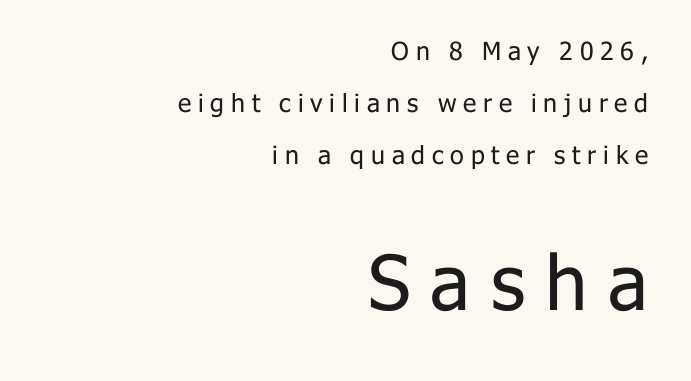
{"serif": "no", "italic": "no", "bold": "no", "weight": "regular", "width": "normal", "stroke_contrast": "low", "x_height": "medium", "monospaced": "no", "underline": "no", "align": "right", "line_spacing": "loose", "line_spacing_ratio": 2.09, "letter_spacing": "wide", "letter_spacing_em": 0.27, "larger_block": "second", "size_ratio": 3.04, "glyph_px": 76}
